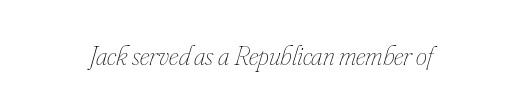
There is no visible air inserted between adjacent glyphs. If you drew a line through each stem, it would be angled. Spacing verdict: proportional, widths tailored to each character. Weight: in the light-to-regular range.
